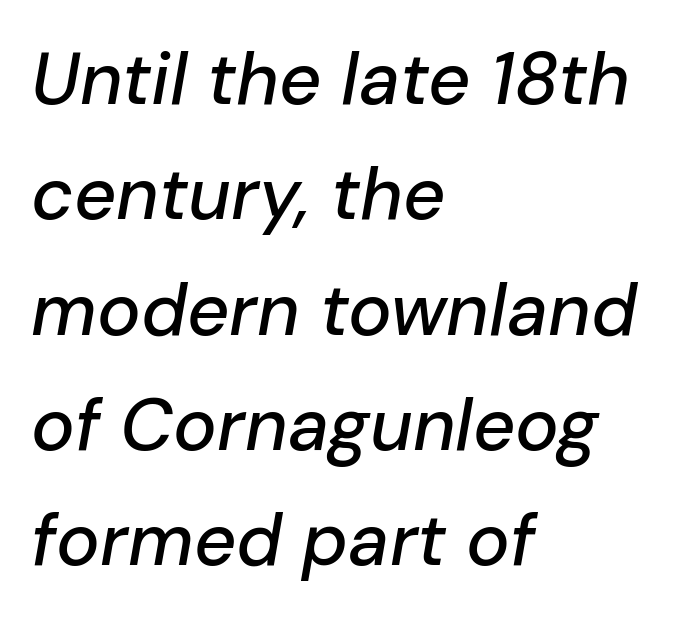
The image shows 73 px text type, italic (leaning right); set left-aligned, normal line spacing (1.58x), normal letter spacing, not underlined; low stroke contrast and a medium x-height.
